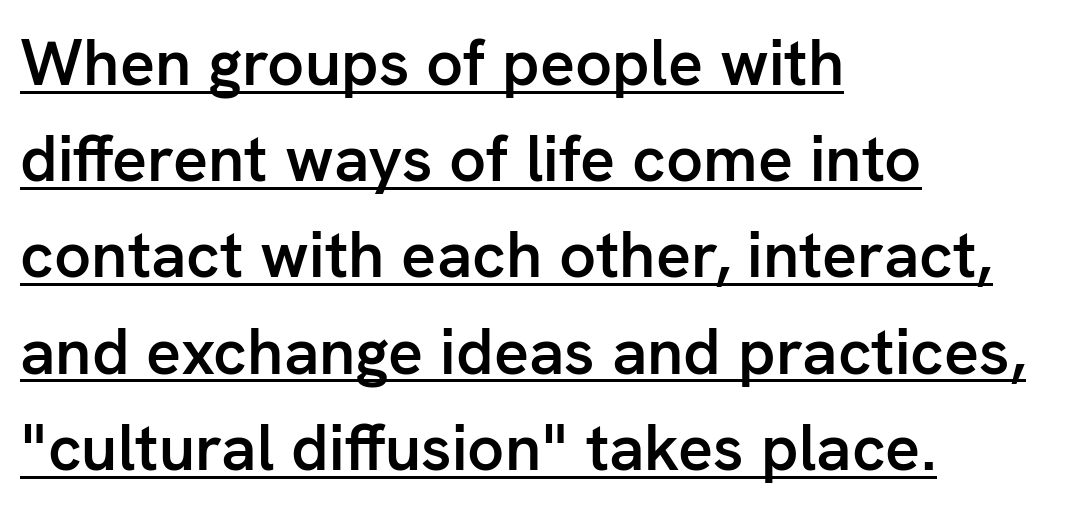
{"serif": "no", "italic": "no", "bold": "semi", "weight": "semibold", "width": "normal", "stroke_contrast": "low", "x_height": "medium", "monospaced": "no", "underline": "yes", "align": "left", "line_spacing": "normal", "line_spacing_ratio": 1.48, "letter_spacing": "normal", "letter_spacing_em": 0.0, "glyph_px": 65}
